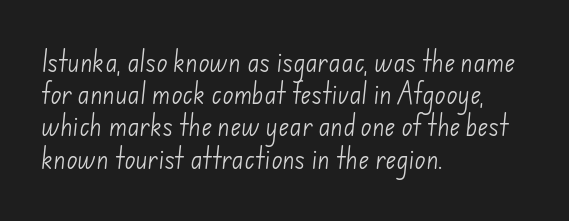
The image shows 23 px text type; set left-aligned, normal line spacing (1.4x), normal letter spacing, not underlined.
